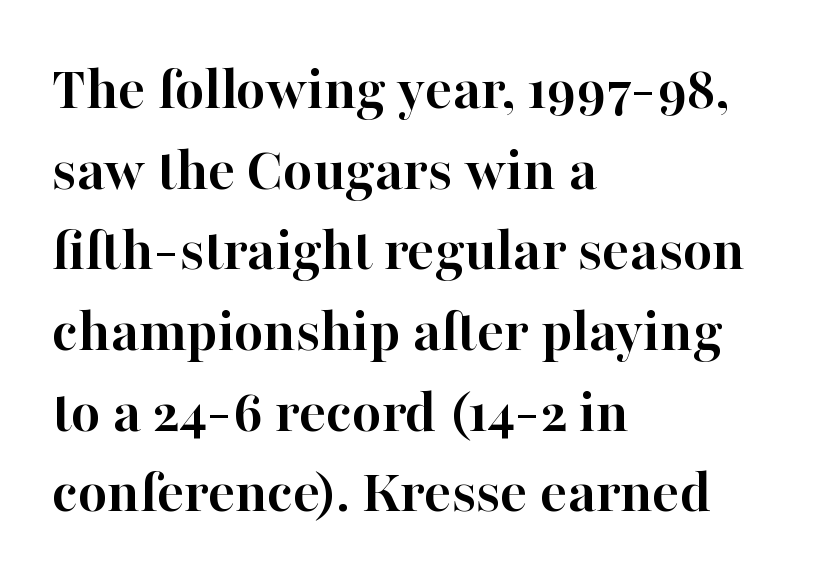
The image shows 63 px semibold serif type, upright; set left-aligned, normal line spacing (1.28x), normal letter spacing, not underlined; high stroke contrast and a medium x-height.
